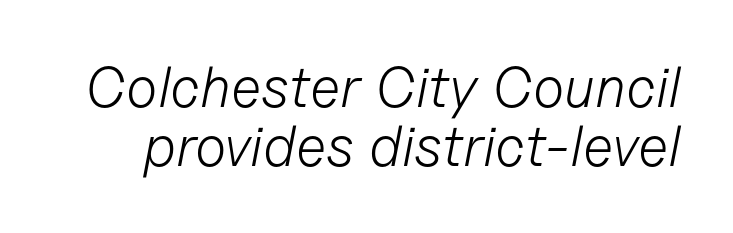
The letters sit at their default tracking, neither squeezed nor spread. Beneath every word, the page is bare. Looks like regular typesetting: each glyph gets only the width it needs. Notice how the stems are inclined rather than vertical — that's the hallmark of italics.
